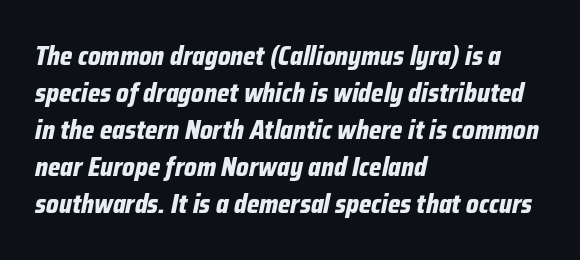
{"italic": "yes", "lean": "right", "slant_degrees": 12, "bold": "yes", "underline": "no", "align": "left", "line_spacing": "normal", "line_spacing_ratio": 1.42, "letter_spacing": "normal", "letter_spacing_em": 0.0, "glyph_px": 26}
